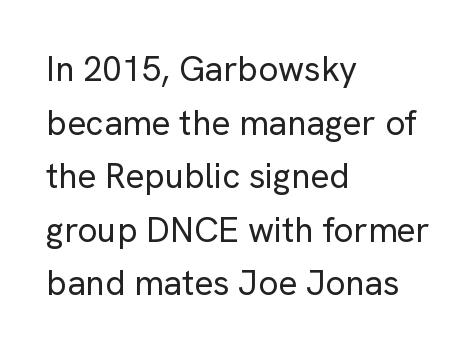
Q: Is the text bold? A: No.
Q: Is the text italic (slanted)? A: No, it is upright.
Q: Is the typeface a serif or a sans-serif typeface? A: Sans-serif.
Q: Is the text underlined? A: No.
Q: How is the paragraph aligned? A: Left-aligned.
Q: Is the spacing between letters normal or unusually wide? A: Normal.
Q: Is the spacing between lines tight, normal or loose? A: Normal.
Q: Width (condensed, normal, or wide)? A: Normal.
Q: Stroke contrast? A: Low.
Q: x-height? A: Medium.
Q: Monospaced? A: No.
